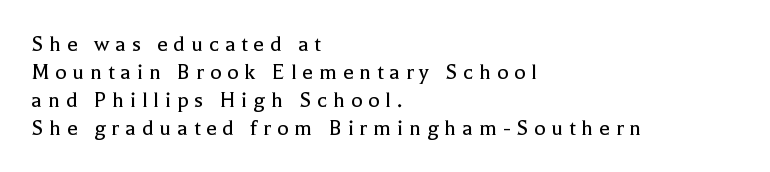
Letter spacing: wide. The typography opts for an upright posture over an oblique one. Each line starts at the same left margin while the right side varies. No chunkiness to these letters — they're not bold. Words float on clear page, feet unadorned.
